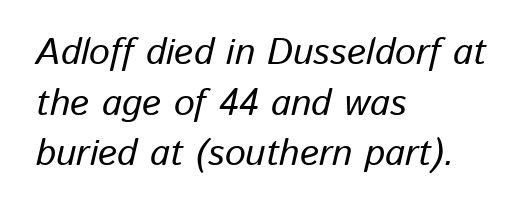
{"italic": "yes", "lean": "right", "slant_degrees": 13, "width": "normal", "stroke_contrast": "low", "x_height": "medium", "monospaced": "no", "underline": "no", "align": "left", "line_spacing": "normal", "line_spacing_ratio": 1.37, "letter_spacing": "normal", "letter_spacing_em": 0.0, "glyph_px": 37}
